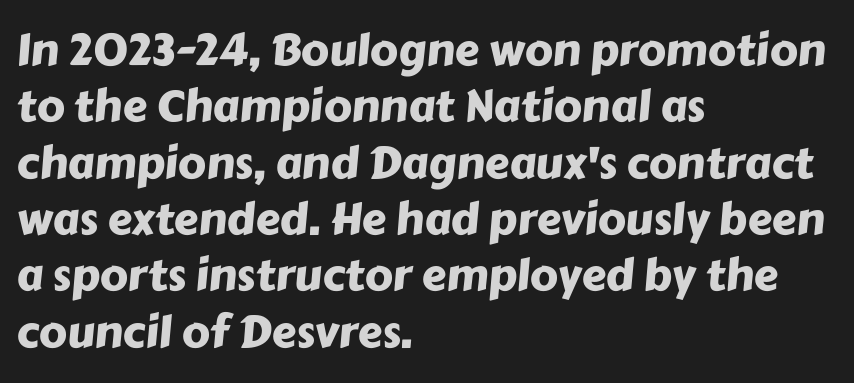
The tracking reads as untouched default to a designer's eye. Rule under the text: the space is simply empty. Regarding serifs, this sample does without them. The passage shown stacks its lines at a standard gap.
